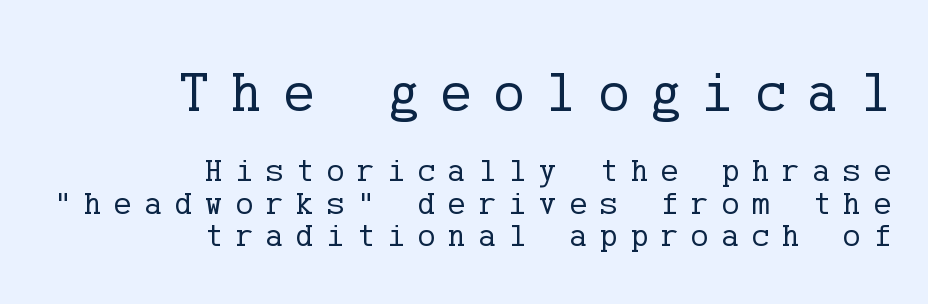
The image shows 57 px regular-weight serif type, upright; set right-aligned, tight line spacing (0.98x), unusually wide letter spacing (+0.39 em), not underlined; the first (top) block is 1.73x larger; low stroke contrast and a medium x-height.
